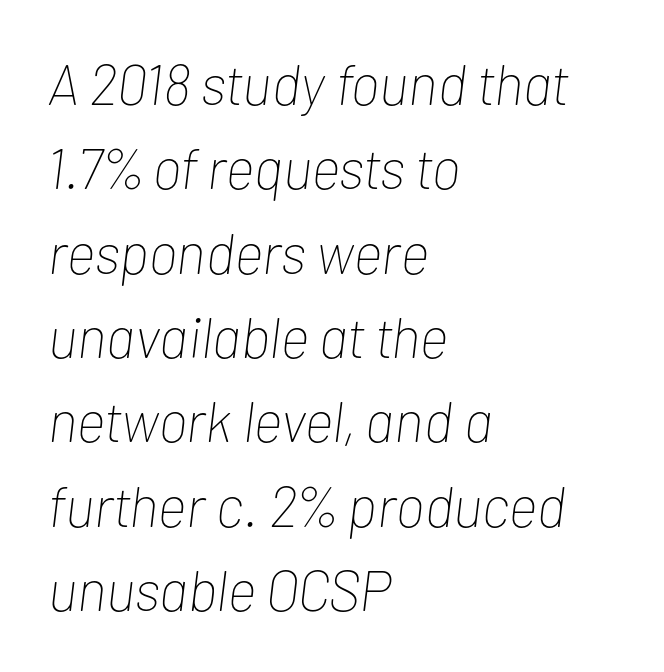
{"italic": "yes", "lean": "right", "slant_degrees": 7, "bold": "no", "weight": "thin", "width": "condensed", "stroke_contrast": "low", "x_height": "medium", "monospaced": "no", "underline": "no", "align": "left", "line_spacing": "normal", "line_spacing_ratio": 1.48, "letter_spacing": "normal", "letter_spacing_em": 0.0, "glyph_px": 57}
